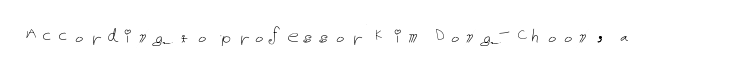
The image shows 23 px text type, upright; set not underlined.
